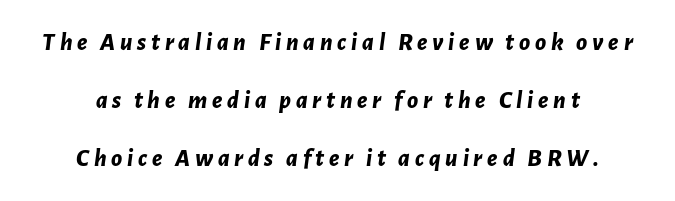
Q: Is the text bold? A: Yes.
Q: Is the text italic (slanted)? A: Yes, it leans right by about 7 degrees.
Q: Is the text underlined? A: No.
Q: Is the spacing between lines tight, normal or loose? A: Loose.
